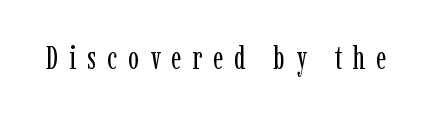
Q: Is the text bold? A: No.
Q: Is the text italic (slanted)? A: No, it is upright.
Q: Is the typeface a serif or a sans-serif typeface? A: Serif.
Q: Is the text underlined? A: No.
Q: Is the spacing between letters normal or unusually wide? A: Unusually wide.
Q: Width (condensed, normal, or wide)? A: Condensed.
Q: Stroke contrast? A: Low.
Q: x-height? A: Medium.
Q: Monospaced? A: No.
